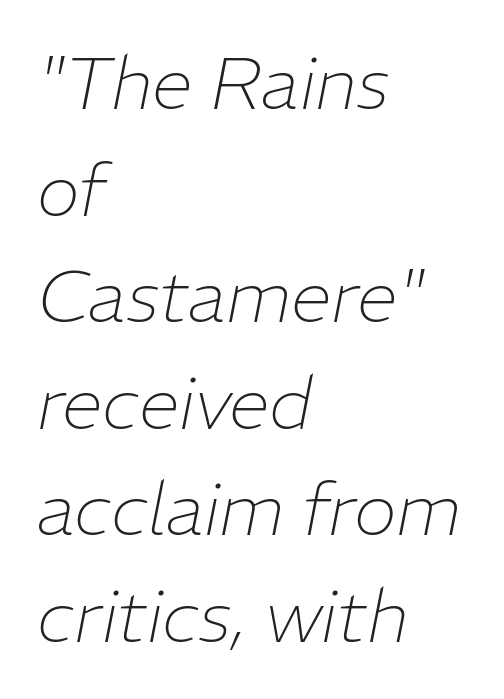
Q: Is the text bold? A: No.
Q: Is the text italic (slanted)? A: Yes, it leans right by about 11 degrees.
Q: Is the text underlined? A: No.
Q: How is the paragraph aligned? A: Left-aligned.
Q: Is the spacing between letters normal or unusually wide? A: Normal.
Q: Is the spacing between lines tight, normal or loose? A: Normal.
Q: Width (condensed, normal, or wide)? A: Normal.
Q: Stroke contrast? A: Low.
Q: x-height? A: Medium.
Q: Monospaced? A: No.
